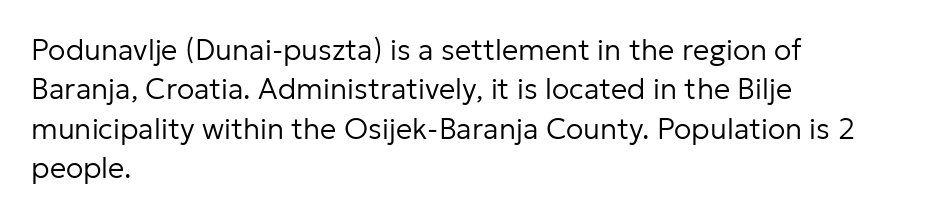
{"serif": "no", "italic": "no", "bold": "no", "weight": "regular", "width": "normal", "stroke_contrast": "low", "x_height": "medium", "monospaced": "no", "underline": "no", "align": "left", "line_spacing": "normal", "line_spacing_ratio": 1.36, "letter_spacing": "normal", "letter_spacing_em": 0.0, "glyph_px": 29}
